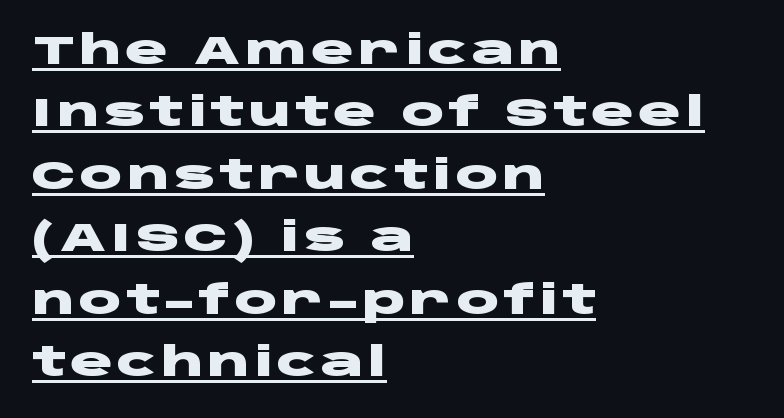
The image shows 40 px heavy, wide sans-serif type, upright; set left-aligned, normal line spacing (1.56x), underlined; low stroke contrast and a large x-height.
